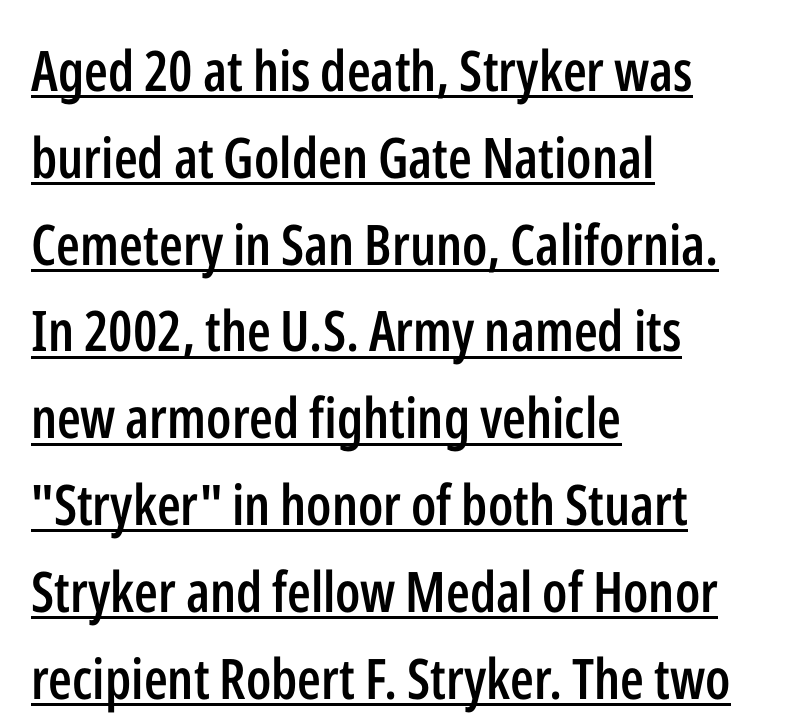
This sample has the flowing, uneven cadence of proportional lettering. In CSS terms this would be text-align: left. Is the letter spacing exaggerated? No — it looks like the ordinary default. Upright lettering throughout.
